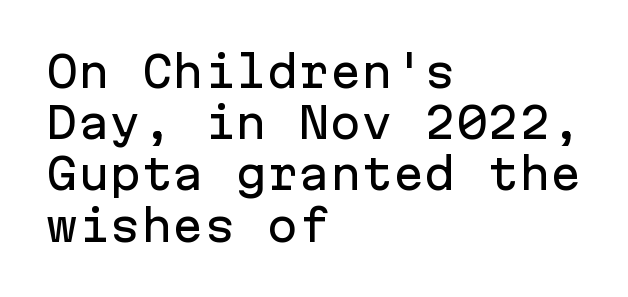
{"serif": "no", "italic": "no", "width": "normal", "stroke_contrast": "low", "x_height": "medium", "monospaced": "yes", "underline": "no", "align": "left", "line_spacing_ratio": 1.22, "letter_spacing": "normal", "letter_spacing_em": 0.0, "glyph_px": 42}
